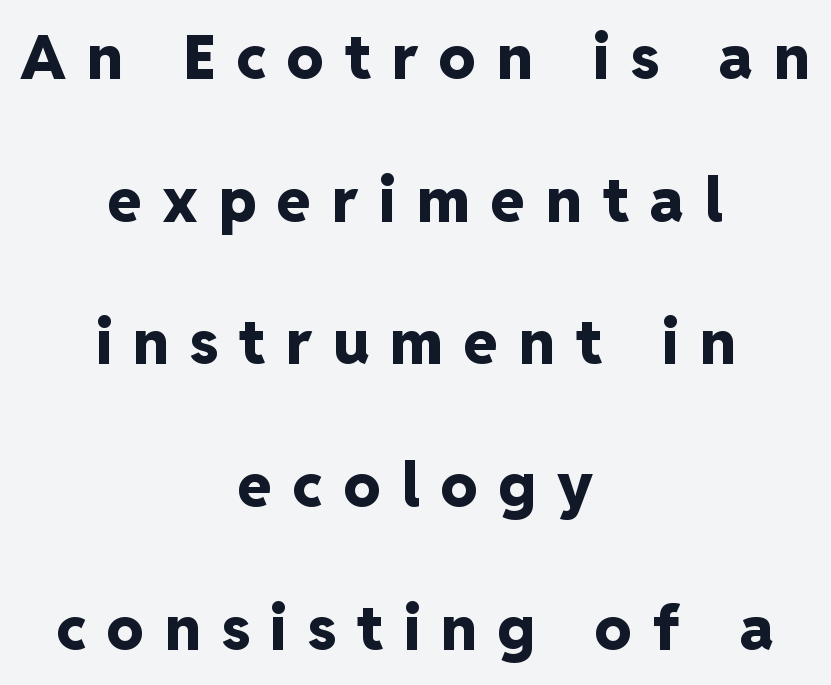
The paragraph has two soft edges and a firm central axis. Underlining? Definitely not there. The passage shown is typed in a proportional face where columns would drift. Examine the stroke ends and you'll find no serifs. A full-strength bold gives these letters their thick strokes.
